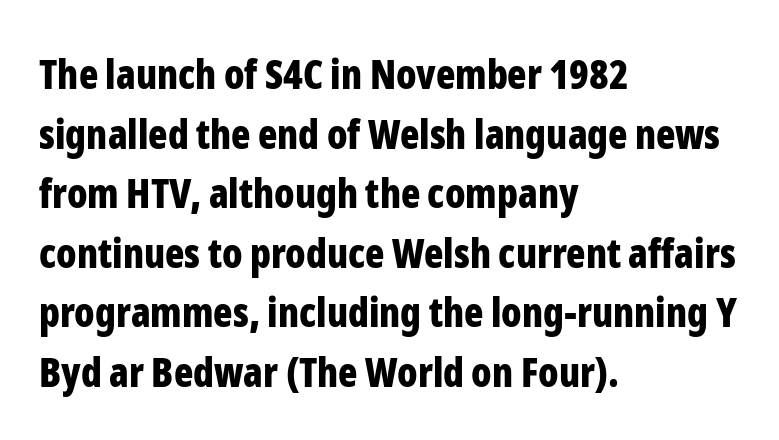
Q: Is the text bold? A: Yes.
Q: Is the text italic (slanted)? A: No, it is upright.
Q: Is the typeface a serif or a sans-serif typeface? A: Sans-serif.
Q: Is the text underlined? A: No.
Q: How is the paragraph aligned? A: Left-aligned.
Q: Is the spacing between letters normal or unusually wide? A: Normal.
Q: Is the spacing between lines tight, normal or loose? A: Normal.
Q: Width (condensed, normal, or wide)? A: Condensed.
Q: Stroke contrast? A: Low.
Q: x-height? A: Medium.
Q: Monospaced? A: No.
